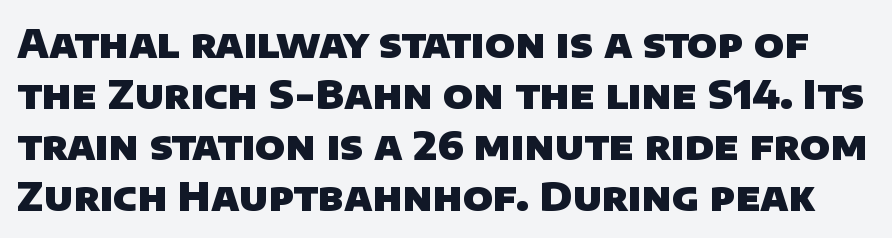
Q: Is the text bold? A: Yes.
Q: Is the typeface a serif or a sans-serif typeface? A: Sans-serif.
Q: Is the text underlined? A: No.
Q: Is the spacing between letters normal or unusually wide? A: Normal.
Q: Is the spacing between lines tight, normal or loose? A: Normal.
Q: Width (condensed, normal, or wide)? A: Normal.
Q: Stroke contrast? A: Low.
Q: x-height? A: Large.
Q: Monospaced? A: No.
